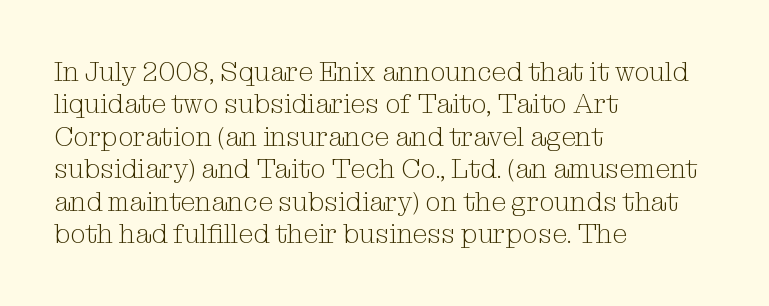
The image shows 27 px text type, upright; set left-aligned, line spacing 1.2x, normal letter spacing, not underlined.
